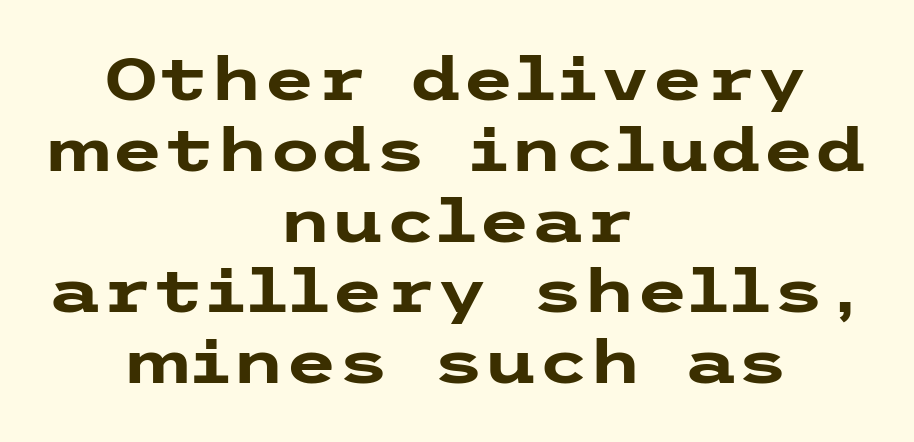
Q: Is the text bold? A: Yes.
Q: Is the text italic (slanted)? A: No, it is upright.
Q: Is the typeface a serif or a sans-serif typeface? A: Sans-serif.
Q: Is the text underlined? A: No.
Q: How is the paragraph aligned? A: Centered.
Q: Is the spacing between letters normal or unusually wide? A: Normal.
Q: Width (condensed, normal, or wide)? A: Wide.
Q: Stroke contrast? A: Low.
Q: x-height? A: Medium.
